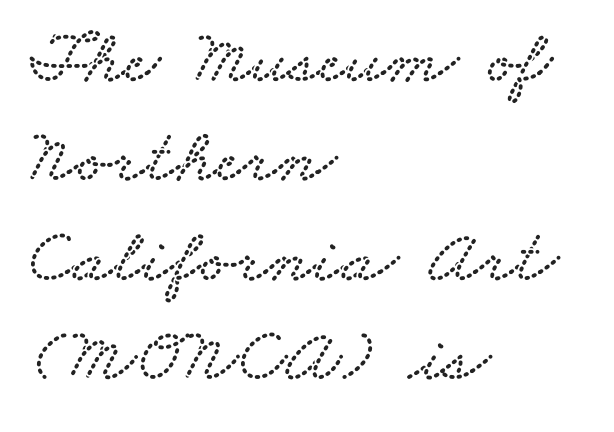
The image shows 77 px wide serif type; set left-aligned, normal line spacing (1.29x), normal letter spacing, not underlined; low stroke contrast and a small x-height.
